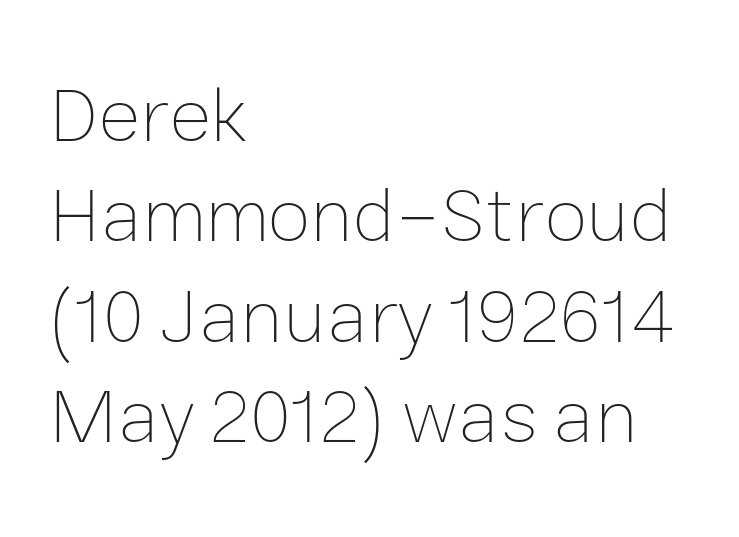
Q: Is the text bold? A: No.
Q: Is the text italic (slanted)? A: No, it is upright.
Q: Is the text underlined? A: No.
Q: How is the paragraph aligned? A: Left-aligned.
Q: Is the spacing between letters normal or unusually wide? A: Normal.
Q: Is the spacing between lines tight, normal or loose? A: Normal.
Q: Width (condensed, normal, or wide)? A: Normal.
Q: Stroke contrast? A: Low.
Q: x-height? A: Medium.
Q: Monospaced? A: No.
